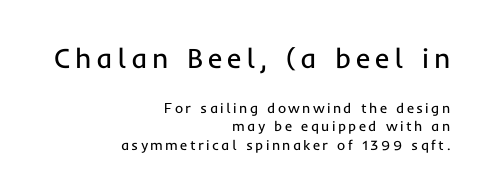
Unmarked baselines from the first word to the last. The letters in the upper block stand taller than those in the block below. One glance says typical: line gaps are just what's usual. Note: no serifs on the glyphs. Horizontal alignment here is rightward, an uncommon choice for prose.
